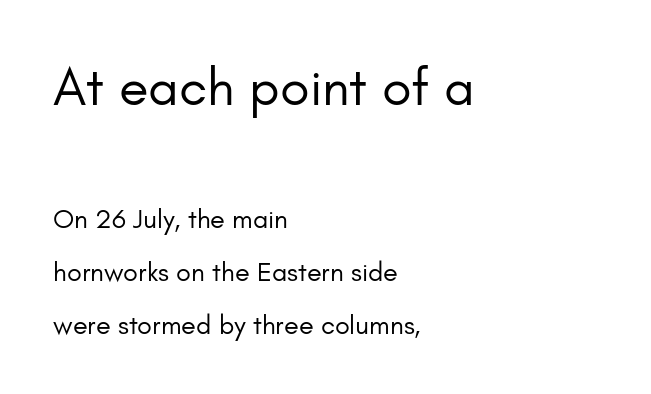
The image shows 54 px regular-weight sans-serif type, upright; set left-aligned, loose line spacing (1.96x), normal letter spacing, not underlined; the first (top) block is 2.0x larger; low stroke contrast and a small x-height.
